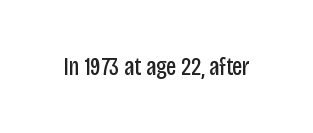
A roman cut, with each character standing at attention. Decoration check: the copy has no underline. The gaps between neighbouring characters are ordinary and unremarkable. Bold? No — there's no thickening of the strokes.
